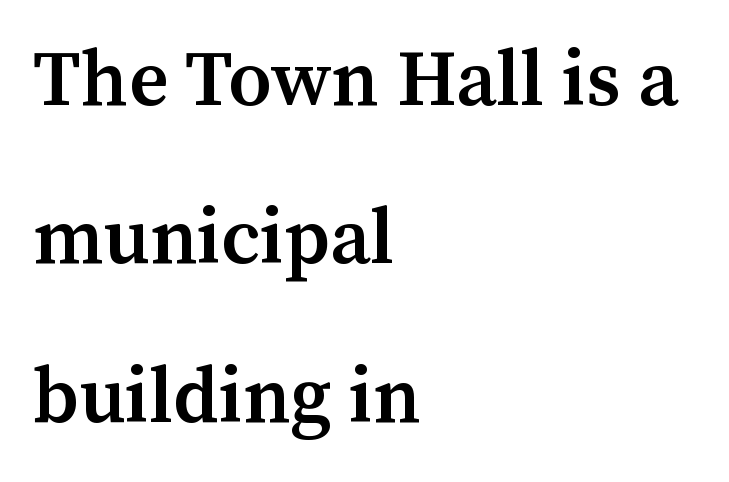
The image shows 78 px semibold serif type, upright; set left-aligned, loose line spacing (2.03x), normal letter spacing, not underlined; medium stroke contrast and a medium x-height.
